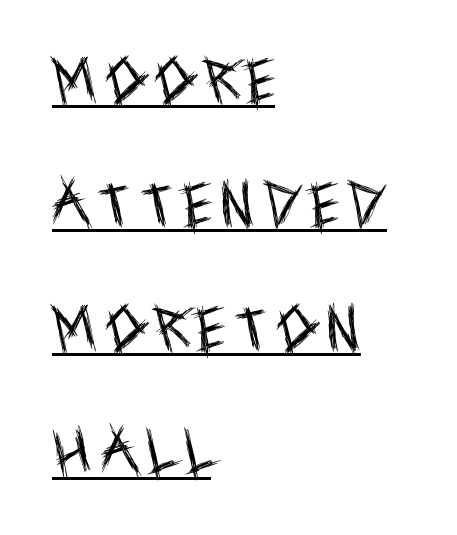
{"serif": "no", "italic": "no", "bold": "no", "weight": "regular", "width": "condensed", "x_height": "large", "monospaced": "no", "underline": "yes", "align": "left", "line_spacing": "loose", "line_spacing_ratio": 2.43, "glyph_px": 51}
